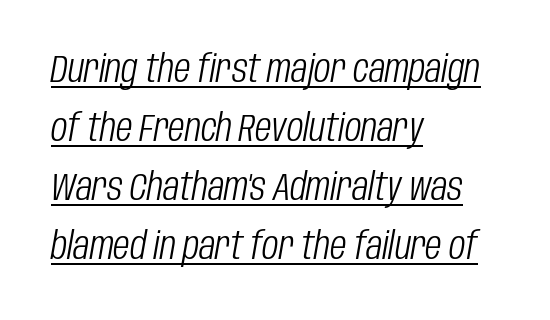
The image shows 38 px light, condensed type, italic (leaning right); set left-aligned, normal line spacing (1.55x), normal letter spacing, underlined; low stroke contrast and a large x-height.
